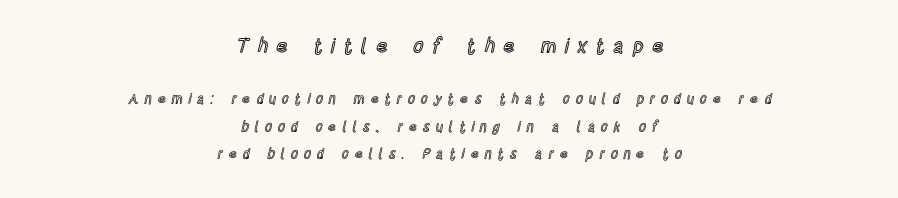
The image shows 20 px text type; set centered, loose line spacing (1.96x), unusually wide letter spacing (+0.42 em), not underlined; the first (top) block is 1.43x larger.
